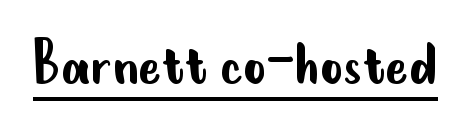
Q: Is the text bold? A: No.
Q: Is the text italic (slanted)? A: No, it is upright.
Q: Is the typeface a serif or a sans-serif typeface? A: Sans-serif.
Q: Is the text underlined? A: Yes.
Q: Is the spacing between letters normal or unusually wide? A: Normal.
Q: Width (condensed, normal, or wide)? A: Condensed.
Q: Stroke contrast? A: Low.
Q: x-height? A: Small.
Q: Monospaced? A: No.
